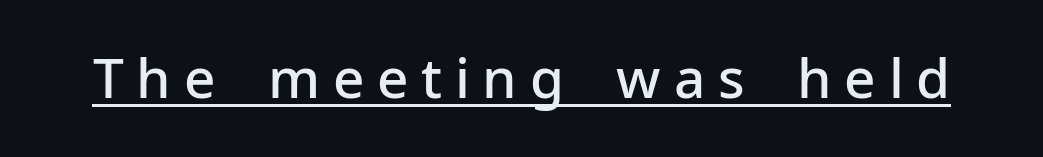
{"serif": "no", "italic": "no", "bold": "semi", "weight": "semibold", "width": "normal", "stroke_contrast": "low", "x_height": "medium", "monospaced": "no", "underline": "yes", "letter_spacing": "wide", "letter_spacing_em": 0.23, "glyph_px": 55}
